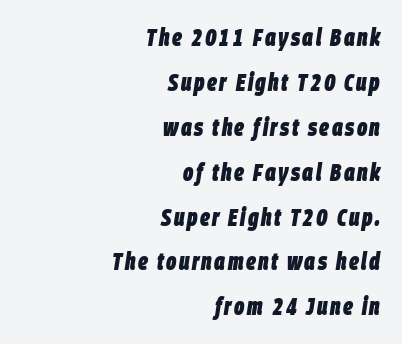
{"italic": "yes", "lean": "right", "slant_degrees": 9, "bold": "yes", "underline": "no", "align": "right", "line_spacing_ratio": 1.87, "glyph_px": 24}
